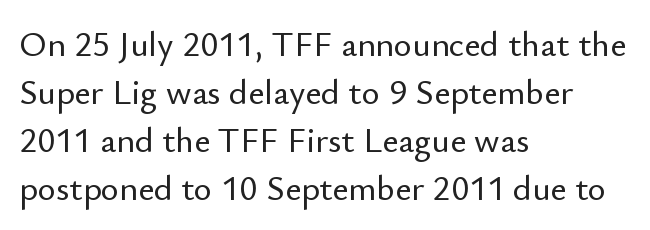
The lines are quadded left. No italicization has been applied; the sample stays upright. Type style note: lacks serifs. One glance says typical: line gaps are just what's usual. The space beneath each line is pristine and unruled. Between one letter and the next there's only the usual sliver of space.
